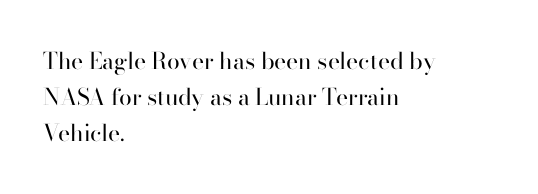
The image shows 23 px text type, upright; set left-aligned, normal line spacing (1.56x), normal letter spacing, not underlined.
